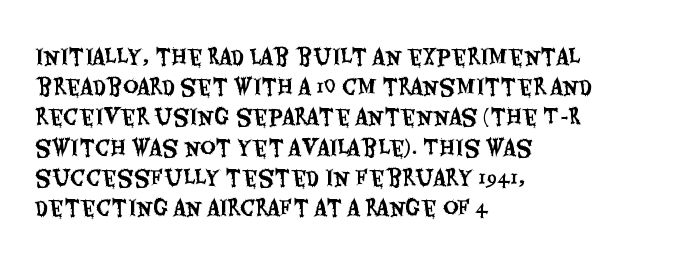
{"italic": "no", "underline": "no", "align": "left", "line_spacing": "normal", "line_spacing_ratio": 1.44, "letter_spacing": "normal", "letter_spacing_em": 0.0, "glyph_px": 21}
